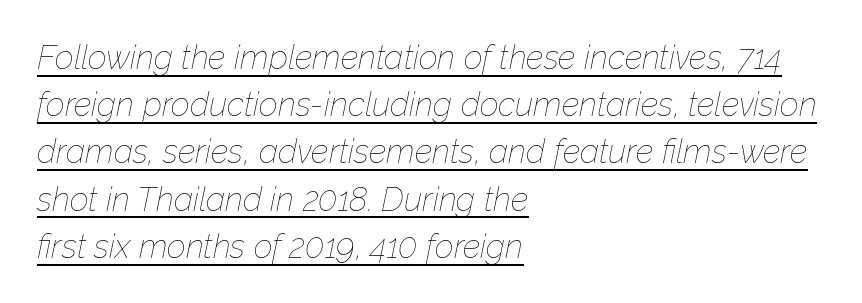
The lettering tilts uniformly, giving the passage an italic look. Horizontally, the lines are justified to the leading edge only. Notice how descenders clear the ascenders below comfortably — that's standard leading. The rendering uses natural spacing where letterforms have individual widths. The face looks like a standard text weight, possibly lighter. No extra tracking has been applied to these lines.
